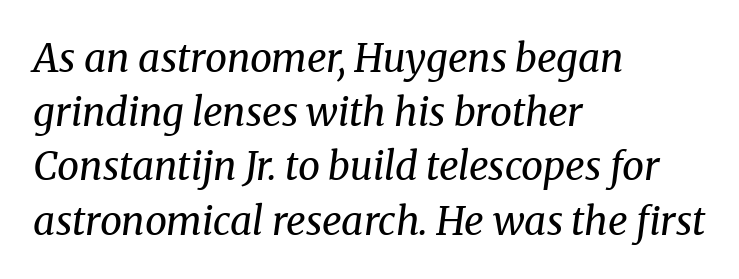
To sum up the face: it has serifs. The block of text has a typical density, with ordinary space between rows. The weight would be labelled regular, book, light, or lighter still. This sample is left-justified, so line endings fall wherever the words run out. The strip under each line holds only bare page.
